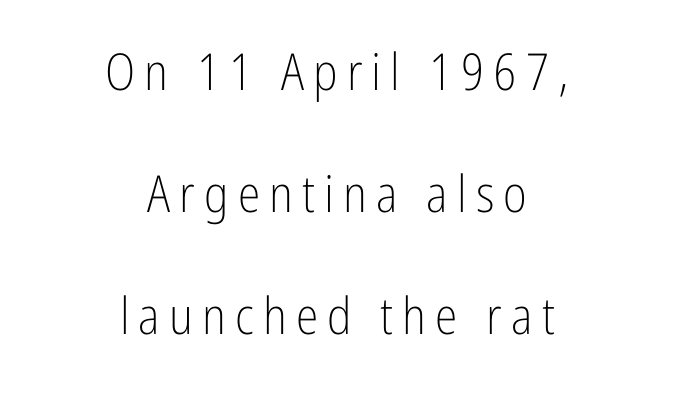
Underline: absent. You could not count columns in this text — the font is proportionally spaced. This sample trades compactness for vertical openness between lines. The text was rendered using a sans face with plain stroke endings. Posture: straight, roman, zero tilt.
